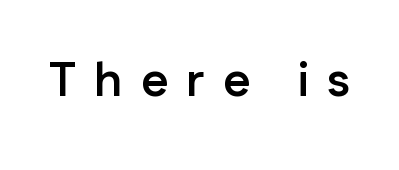
The words here are not underlined. A typesetter would label this face a sans. The passage shown is typed in a proportional face where columns would drift. The lettering stays uniformly vertical, giving the passage a roman look. The tracking reads as deliberately expanded to a designer's eye.
